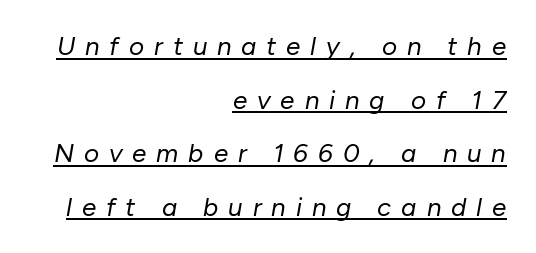
Does the leading feel generous? Absolutely, it's lavish. Where is the straight margin? On the right. What stands out about the letter spacing? Its width — letters are far apart. In designer terms, the underline attribute is active on this setting. Weight class: somewhere from thin through regular.
